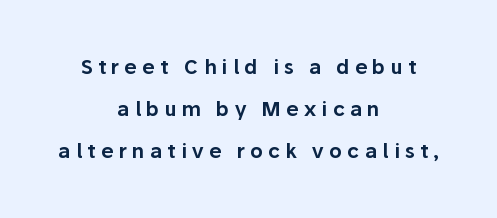
Q: Is the text italic (slanted)? A: No, it is upright.
Q: Is the text underlined? A: No.
Q: How is the paragraph aligned? A: Centered.
Q: Is the spacing between letters normal or unusually wide? A: Unusually wide.
Q: Is the spacing between lines tight, normal or loose? A: Loose.
